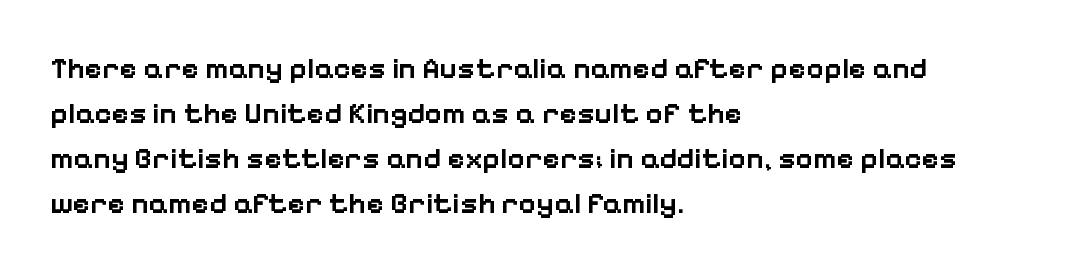
The image shows 30 px semibold sans-serif type, upright; set left-aligned, normal line spacing (1.5x), normal letter spacing, not underlined; low stroke contrast and a medium x-height.
